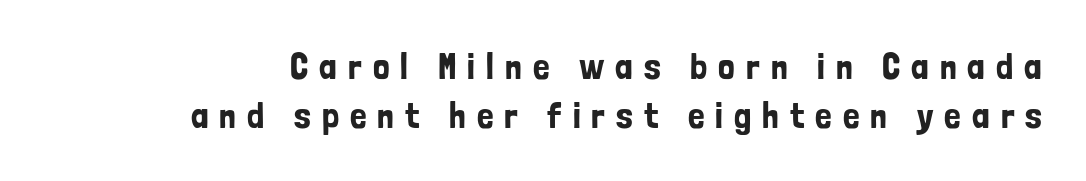
Quick note: not italic, upright. The line texture is sparse and dotted thanks to wide tracking. Classification — sans serif. Lines of text with bare space underneath. Proportional: the letters do not fall into vertical columns.
